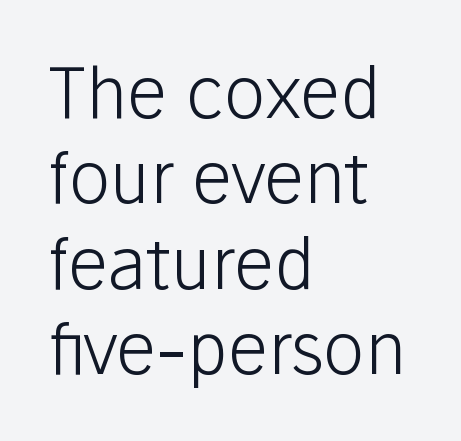
{"serif": "no", "italic": "no", "bold": "no", "weight": "light", "width": "normal", "stroke_contrast": "low", "x_height": "medium", "monospaced": "no", "underline": "no", "align": "left", "line_spacing_ratio": 1.22, "letter_spacing": "normal", "letter_spacing_em": 0.0, "glyph_px": 70}
